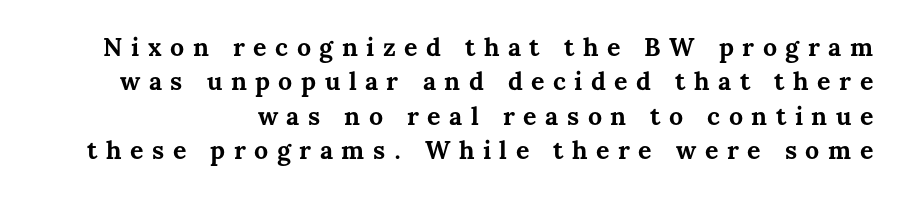
Designer's note — italics off, roman on. The lines sit at an ordinary, default distance from one another. Honestly, there is no underline to notice here at all. As a designer I'd log this as weight 700, bold. The setting favours the right margin, as signatures and pull-quotes sometimes do.
